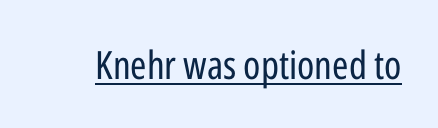
Spacing verdict: proportional, widths tailored to each character. Observe the absence of serifs on each vertical stroke in this sample. Characters follow at the spacing the type designer built in. Counters stay open thanks to moderate or lighter strokes.
